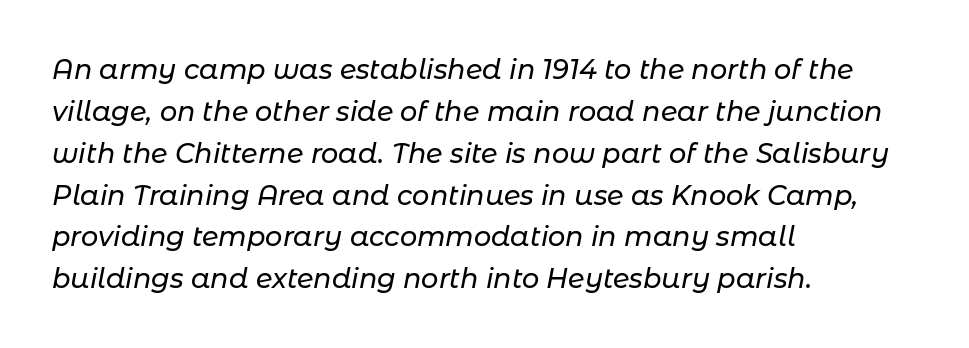
Q: Is the text italic (slanted)? A: Yes, it leans right by about 11 degrees.
Q: Is the text underlined? A: No.
Q: How is the paragraph aligned? A: Left-aligned.
Q: Is the spacing between letters normal or unusually wide? A: Normal.
Q: Is the spacing between lines tight, normal or loose? A: Normal.
